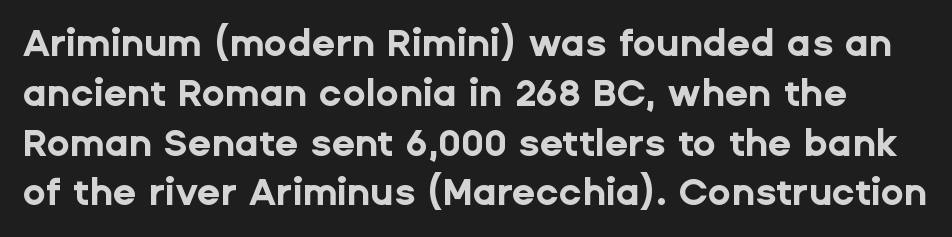
Q: Is the text bold? A: Yes.
Q: Is the text italic (slanted)? A: No, it is upright.
Q: Is the typeface a serif or a sans-serif typeface? A: Sans-serif.
Q: Is the text underlined? A: No.
Q: Is the spacing between letters normal or unusually wide? A: Normal.
Q: Is the spacing between lines tight, normal or loose? A: Normal.
Q: Width (condensed, normal, or wide)? A: Normal.
Q: Stroke contrast? A: Low.
Q: x-height? A: Medium.
Q: Monospaced? A: No.
